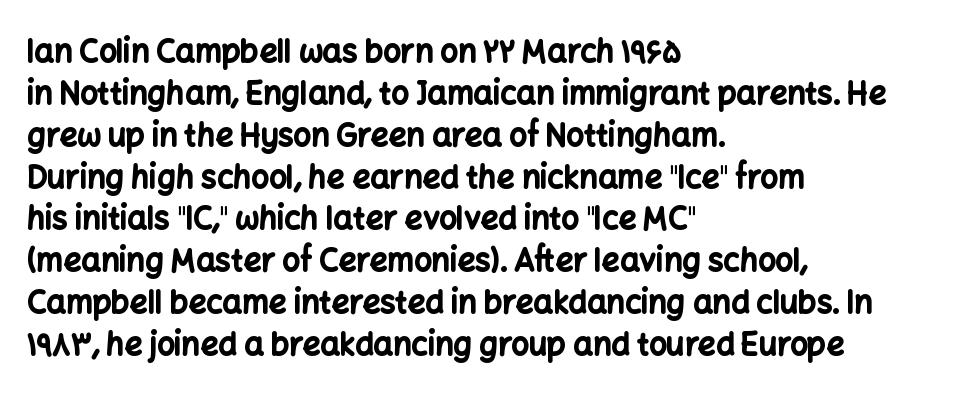
The image shows 31 px bold sans-serif type, upright; set left-aligned, normal line spacing (1.35x), normal letter spacing, not underlined; low stroke contrast and a medium x-height.
